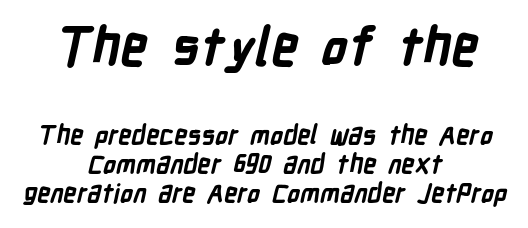
The image shows 53 px bold, condensed sans-serif type; set centered, tight line spacing (1.12x), normal letter spacing, not underlined; the first (top) block is 2.04x larger; low stroke contrast and a medium x-height.
